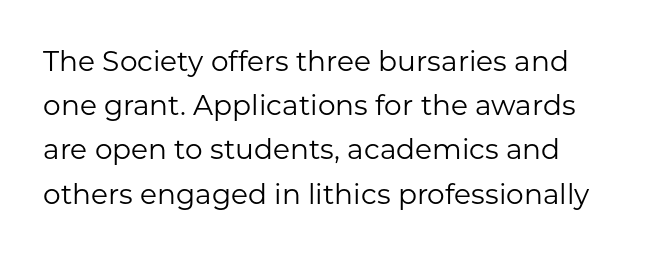
{"serif": "no", "italic": "no", "bold": "no", "weight": "regular", "width": "normal", "stroke_contrast": "low", "x_height": "medium", "monospaced": "no", "underline": "no", "line_spacing": "normal", "line_spacing_ratio": 1.58, "letter_spacing": "normal", "letter_spacing_em": 0.0, "glyph_px": 28}
